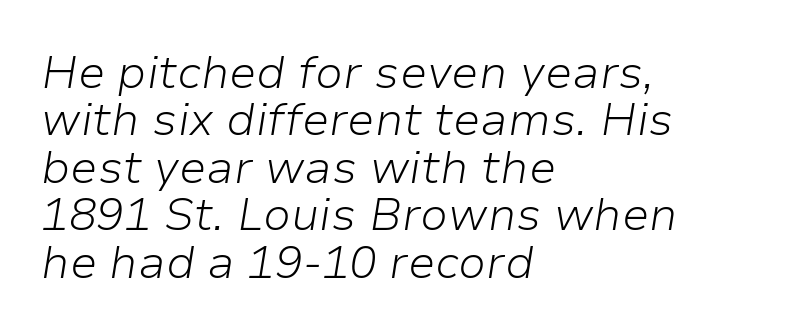
Q: Is the text bold? A: No.
Q: Is the text italic (slanted)? A: Yes, it leans right by about 9 degrees.
Q: Is the text underlined? A: No.
Q: How is the paragraph aligned? A: Left-aligned.
Q: Is the spacing between letters normal or unusually wide? A: Normal.
Q: Is the spacing between lines tight, normal or loose? A: Tight.
Q: Width (condensed, normal, or wide)? A: Normal.
Q: Stroke contrast? A: Low.
Q: x-height? A: Medium.
Q: Monospaced? A: No.
